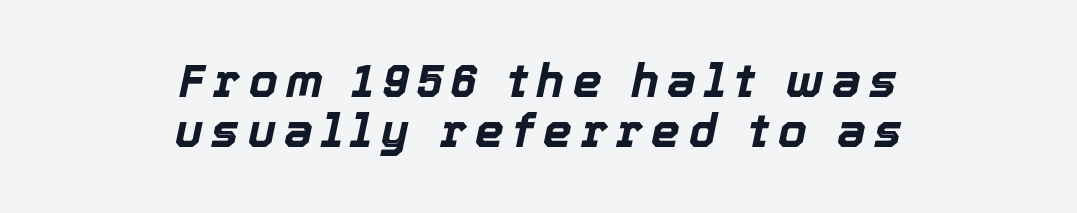
The image shows 46 px bold type, italic (leaning right); set centered, tight line spacing (1.09x), not underlined; a medium x-height.
